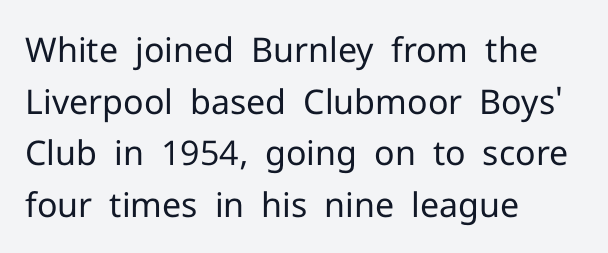
The typesetting does not lean heavy: it is not bold. Teacher's note: observe the even left margin — that is flush-left alignment. Posture: upright roman. Varying glyph widths throughout — classic text-font behaviour.
